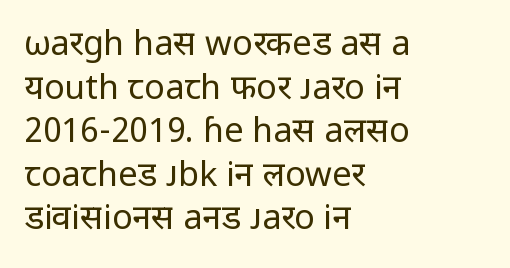
Spacing between characters is what you'd get straight out of the box. A typesetter would mark this as roman, not italic. Nothing heavy about these letters — not bold at all. Just letters on the line, the space beneath them empty. No feet cap the strokes, marking this as sans-serif type.
